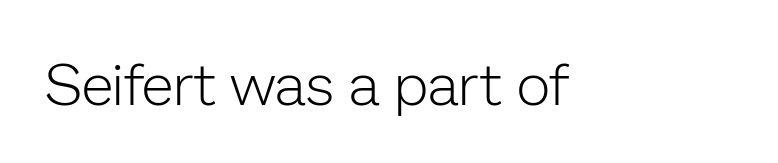
{"serif": "no", "italic": "no", "bold": "no", "weight": "light", "width": "normal", "stroke_contrast": "low", "x_height": "medium", "monospaced": "no", "underline": "no", "letter_spacing": "normal", "letter_spacing_em": 0.0, "glyph_px": 59}
